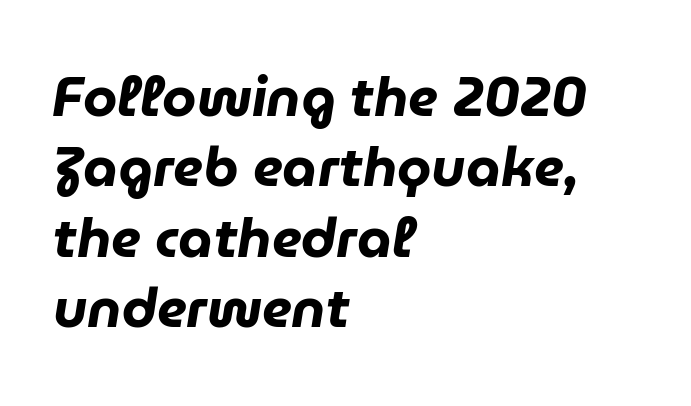
Q: Is the text bold? A: Yes.
Q: Is the text italic (slanted)? A: Yes, it leans right by about 9 degrees.
Q: Is the text underlined? A: No.
Q: How is the paragraph aligned? A: Left-aligned.
Q: Is the spacing between letters normal or unusually wide? A: Normal.
Q: Is the spacing between lines tight, normal or loose? A: Normal.
Q: Width (condensed, normal, or wide)? A: Normal.
Q: Stroke contrast? A: Low.
Q: x-height? A: Medium.
Q: Monospaced? A: No.
